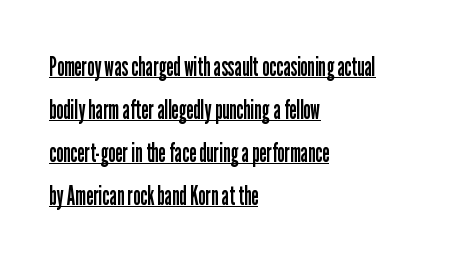
{"italic": "no", "bold": "no", "underline": "yes", "align": "left", "line_spacing": "normal", "line_spacing_ratio": 1.59, "letter_spacing": "normal", "letter_spacing_em": 0.0, "glyph_px": 27}
